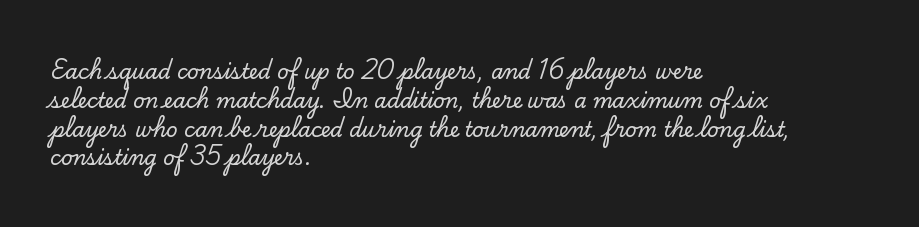
Q: Is the text italic (slanted)? A: Yes.
Q: Is the text underlined? A: No.
Q: How is the paragraph aligned? A: Left-aligned.
Q: Is the spacing between letters normal or unusually wide? A: Normal.
Q: Is the spacing between lines tight, normal or loose? A: Normal.
